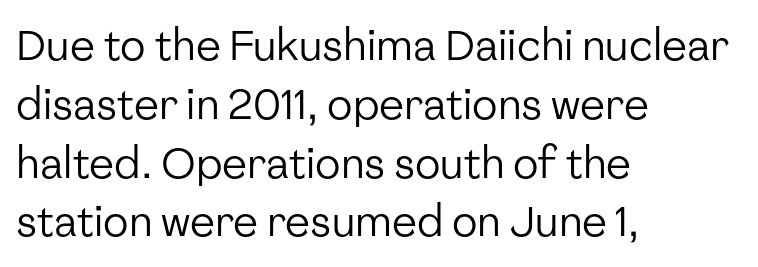
The image shows 42 px regular-weight sans-serif type, upright; set left-aligned, normal line spacing (1.4x), normal letter spacing, not underlined; low stroke contrast and a medium x-height.
